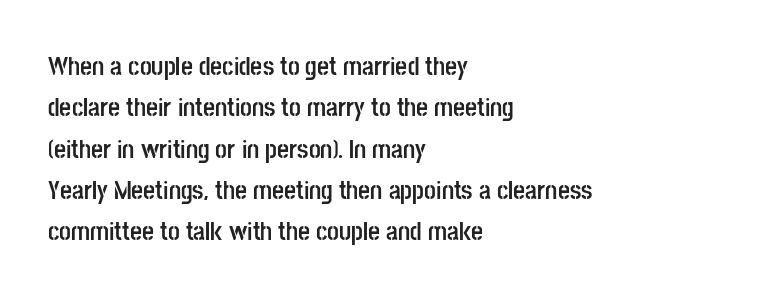
The image shows 26 px bold type, upright; set left-aligned, normal line spacing (1.59x), normal letter spacing, not underlined.
